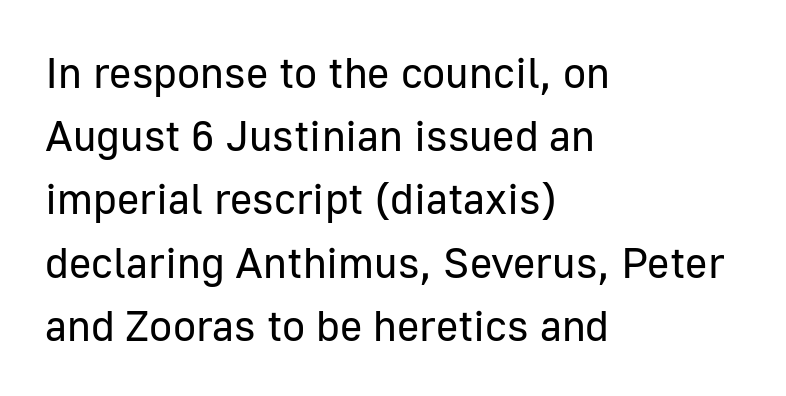
Q: Is the text bold? A: No.
Q: Is the text italic (slanted)? A: No, it is upright.
Q: Is the typeface a serif or a sans-serif typeface? A: Sans-serif.
Q: Is the text underlined? A: No.
Q: How is the paragraph aligned? A: Left-aligned.
Q: Is the spacing between letters normal or unusually wide? A: Normal.
Q: Is the spacing between lines tight, normal or loose? A: Normal.
Q: Width (condensed, normal, or wide)? A: Normal.
Q: Stroke contrast? A: Low.
Q: x-height? A: Medium.
Q: Monospaced? A: No.
